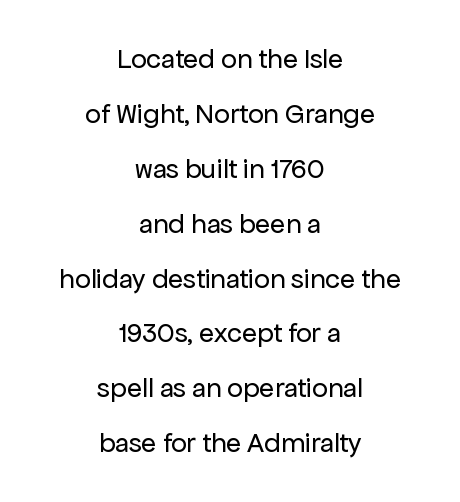
Note the varied advance widths — an 'i' is clearly narrower than an 'm'. A bare baseline throughout the passage. Is there any slant? The stems are plumb. The rendering positions every line midway between the sides.
